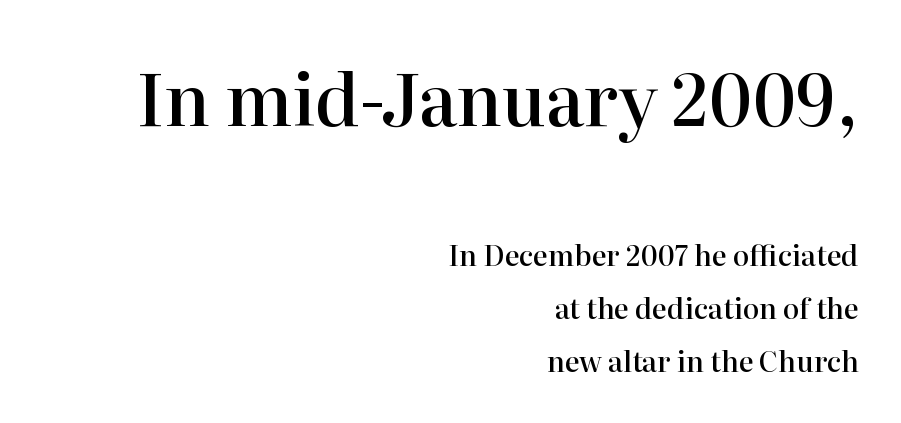
Q: Is the text bold? A: Semi-bold.
Q: Is the text italic (slanted)? A: No, it is upright.
Q: Is the typeface a serif or a sans-serif typeface? A: Serif.
Q: Is the text underlined? A: No.
Q: How is the paragraph aligned? A: Right-aligned.
Q: Is the spacing between letters normal or unusually wide? A: Normal.
Q: Which block of text is set in a larger size, the first (top) or the second (bottom)? A: The first (top) one.
Q: Width (condensed, normal, or wide)? A: Normal.
Q: Stroke contrast? A: High.
Q: x-height? A: Medium.
Q: Monospaced? A: No.
